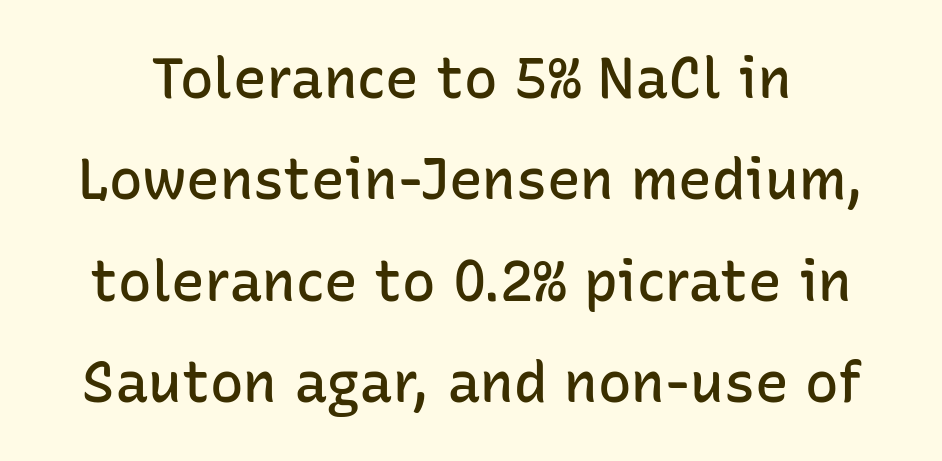
The glyphs are unaccompanied by any horizontal stroke below them. Stroke terminals: plain, sans-serif. The passage shown has conventional tracking throughout. Character widths vary here, with narrow letters taking less room than wide ones. The specimen reads as upright at a glance. Semibold letterforms, between regular and bold.
